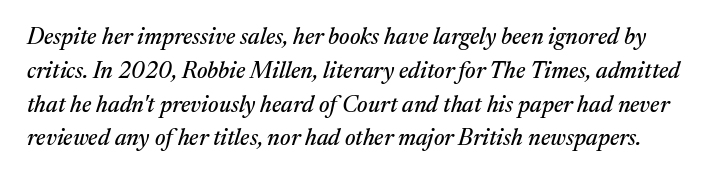
{"italic": "yes", "lean": "right", "slant_degrees": 17, "underline": "no", "line_spacing": "normal", "line_spacing_ratio": 1.47, "letter_spacing": "normal", "letter_spacing_em": 0.0, "glyph_px": 23}
